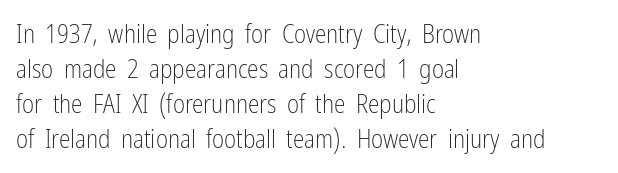
Q: Is the text bold? A: No.
Q: Is the text italic (slanted)? A: No, it is upright.
Q: Is the text underlined? A: No.
Q: How is the paragraph aligned? A: Left-aligned.
Q: Is the spacing between letters normal or unusually wide? A: Normal.
Q: Is the spacing between lines tight, normal or loose? A: Normal.
